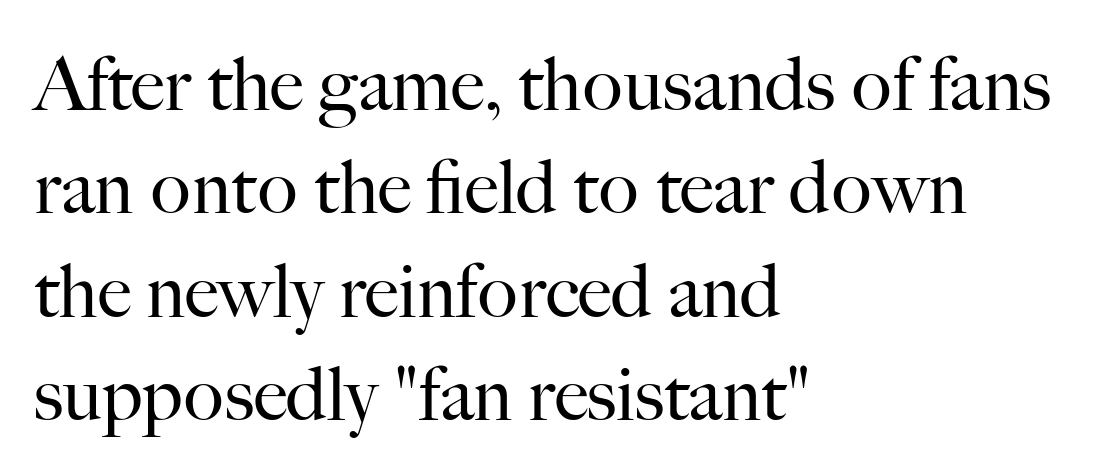
{"serif": "yes", "italic": "no", "bold": "no", "weight": "regular", "width": "normal", "stroke_contrast": "high", "x_height": "small", "monospaced": "no", "underline": "no", "align": "left", "line_spacing": "normal", "line_spacing_ratio": 1.38, "letter_spacing": "normal", "letter_spacing_em": 0.0, "glyph_px": 75}
